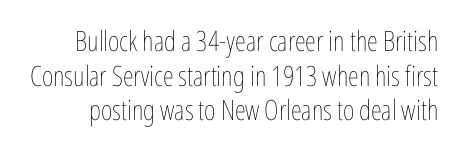
Q: Is the text bold? A: No.
Q: Is the text italic (slanted)? A: No, it is upright.
Q: Is the text underlined? A: No.
Q: Is the spacing between letters normal or unusually wide? A: Normal.
Q: Width (condensed, normal, or wide)? A: Condensed.
Q: Stroke contrast? A: Low.
Q: x-height? A: Medium.
Q: Monospaced? A: No.
